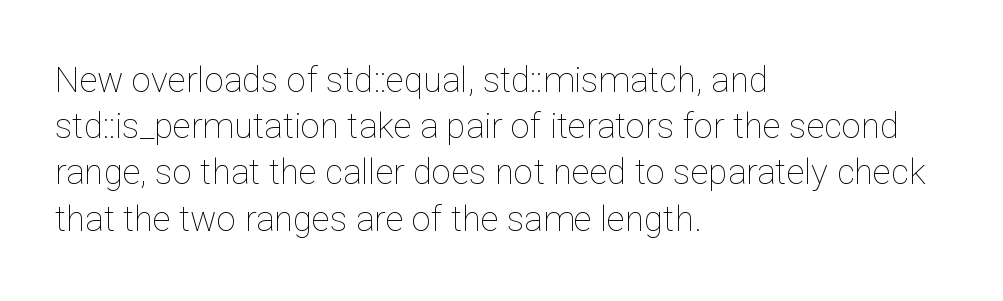
{"italic": "no", "bold": "no", "weight": "thin", "width": "normal", "stroke_contrast": "low", "x_height": "medium", "monospaced": "no", "underline": "no", "align": "left", "line_spacing": "normal", "line_spacing_ratio": 1.32, "letter_spacing": "normal", "letter_spacing_em": 0.0, "glyph_px": 35}
